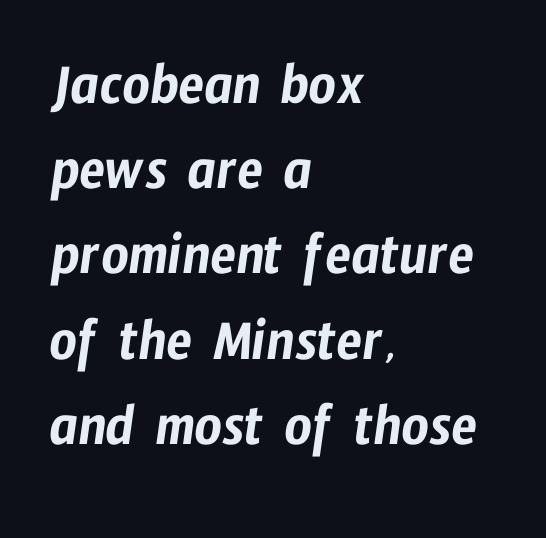
The words here are not underlined. These lines stack with their left ends in a neat column. What kind of face is this? One without serifs — a sans. Reading down the column, the eye jumps a familiar distance to each next line. The face used here is proportionally spaced, like ordinary book or web type.
